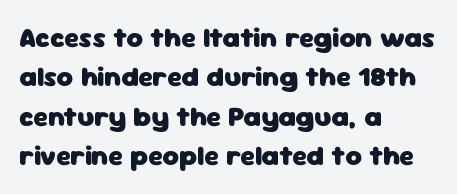
The image shows 28 px heavy sans-serif type, upright; set left-aligned, normal line spacing (1.41x), normal letter spacing, not underlined; low stroke contrast and a medium x-height.
